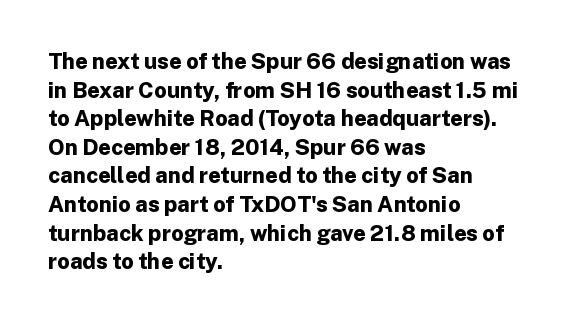
Teacher's note: observe the even left margin — that is flush-left alignment. You can tell it's not italic because the verticals are truly vertical. Words float on clear page, feet unadorned. The letterforms sit shoulder to shoulder at normal distance.
